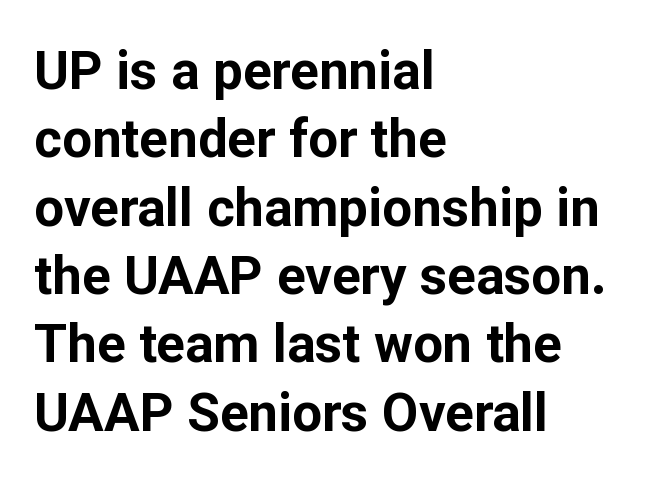
The image shows 53 px bold sans-serif type, upright; set left-aligned, normal line spacing (1.29x), normal letter spacing, not underlined; low stroke contrast and a medium x-height.
